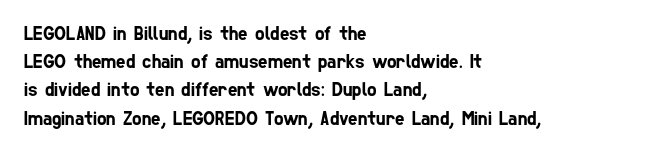
Q: Is the text underlined? A: No.
Q: How is the paragraph aligned? A: Left-aligned.
Q: Is the spacing between letters normal or unusually wide? A: Normal.
Q: Is the spacing between lines tight, normal or loose? A: Normal.
